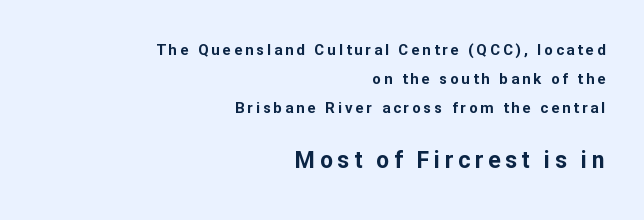
Q: Is the text bold? A: Yes.
Q: Is the text italic (slanted)? A: No, it is upright.
Q: Is the text underlined? A: No.
Q: How is the paragraph aligned? A: Right-aligned.
Q: Is the spacing between letters normal or unusually wide? A: Unusually wide.
Q: Is the spacing between lines tight, normal or loose? A: Loose.
Q: Which block of text is set in a larger size, the first (top) or the second (bottom)? A: The second (bottom) one.
